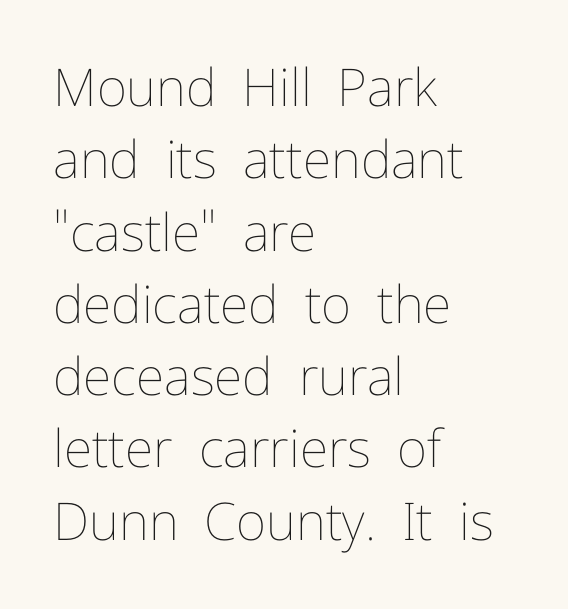
Q: Is the text bold? A: No.
Q: Is the text italic (slanted)? A: No, it is upright.
Q: Is the text underlined? A: No.
Q: How is the paragraph aligned? A: Left-aligned.
Q: Is the spacing between letters normal or unusually wide? A: Normal.
Q: Is the spacing between lines tight, normal or loose? A: Normal.
Q: Width (condensed, normal, or wide)? A: Normal.
Q: Stroke contrast? A: Low.
Q: x-height? A: Medium.
Q: Monospaced? A: No.
